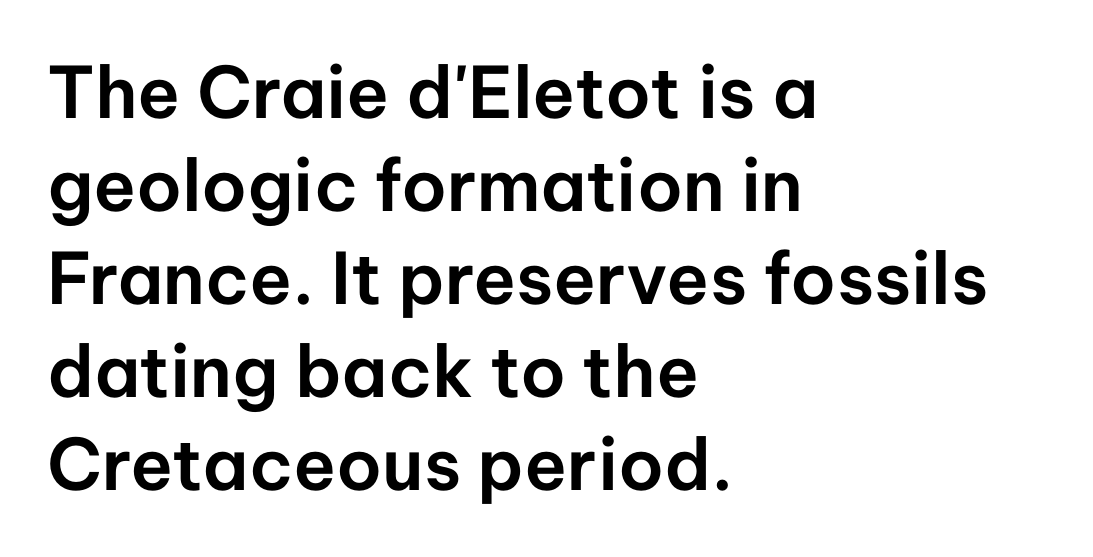
{"serif": "no", "italic": "no", "width": "normal", "stroke_contrast": "low", "x_height": "medium", "monospaced": "no", "underline": "no", "align": "left", "line_spacing": "normal", "line_spacing_ratio": 1.31, "letter_spacing": "normal", "letter_spacing_em": 0.0, "glyph_px": 71}
